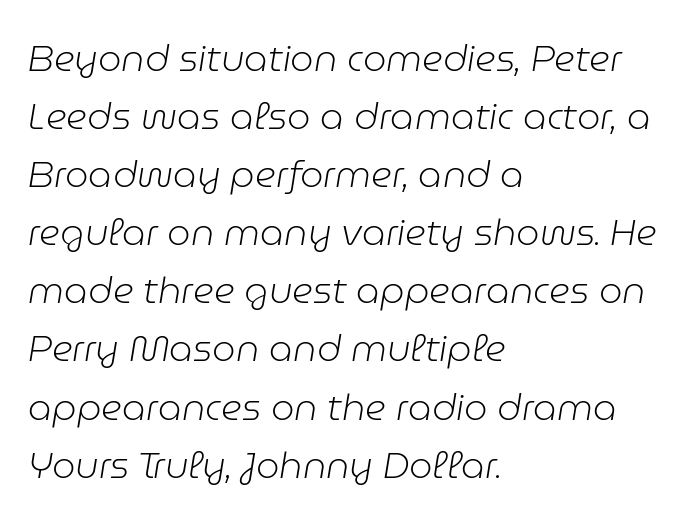
{"italic": "yes", "lean": "right", "slant_degrees": 9, "bold": "no", "weight": "light", "width": "normal", "stroke_contrast": "low", "x_height": "medium", "monospaced": "no", "underline": "no", "align": "left", "line_spacing": "normal", "line_spacing_ratio": 1.57, "letter_spacing": "normal", "letter_spacing_em": 0.0, "glyph_px": 37}
